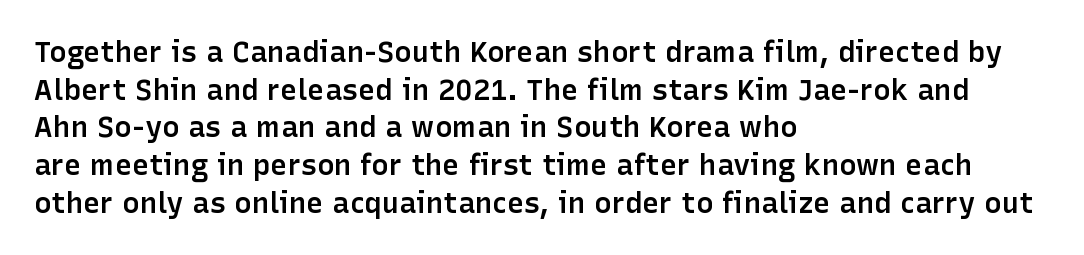
{"serif": "no", "italic": "no", "bold": "semi", "weight": "semibold", "width": "normal", "stroke_contrast": "low", "x_height": "medium", "monospaced": "no", "underline": "no", "align": "left", "line_spacing": "normal", "line_spacing_ratio": 1.3, "letter_spacing": "normal", "letter_spacing_em": 0.0, "glyph_px": 29}
